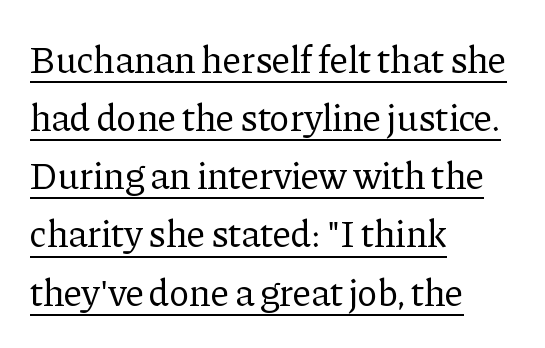
The image shows 38 px regular-weight serif type, upright; set left-aligned, normal line spacing (1.53x), normal letter spacing, underlined; low stroke contrast and a medium x-height.
